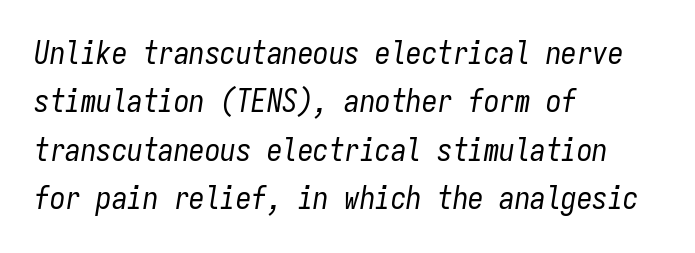
The image shows 31 px regular-weight, condensed type, italic (leaning right), monospaced; set left-aligned, normal line spacing (1.56x), normal letter spacing, not underlined; low stroke contrast and a medium x-height.
